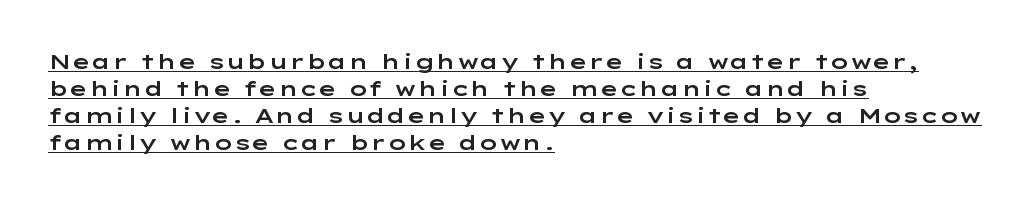
{"italic": "no", "underline": "yes", "align": "left", "line_spacing": "normal", "line_spacing_ratio": 1.29, "letter_spacing": "normal", "letter_spacing_em": 0.0, "glyph_px": 21}
